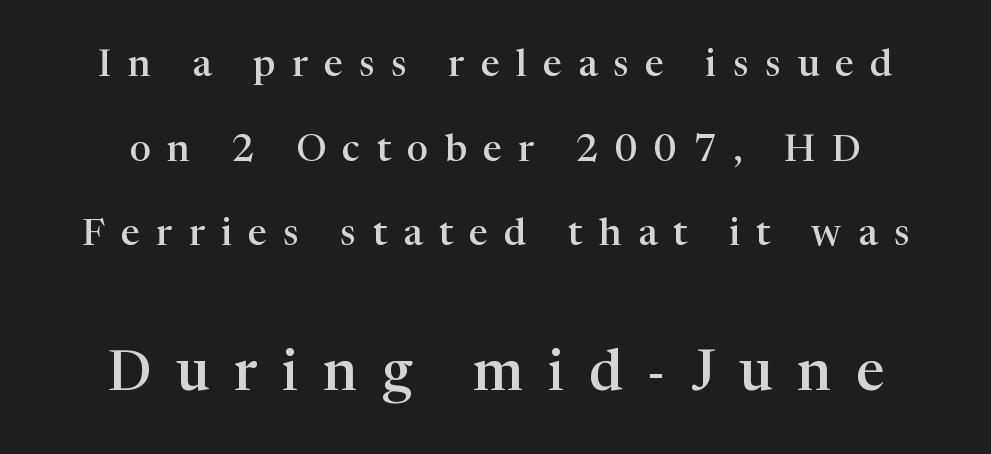
The image shows 57 px semibold serif type, upright; set loose line spacing (2.23x), unusually wide letter spacing (+0.43 em), not underlined; the second (bottom) block is 1.5x larger; high stroke contrast and a medium x-height.
